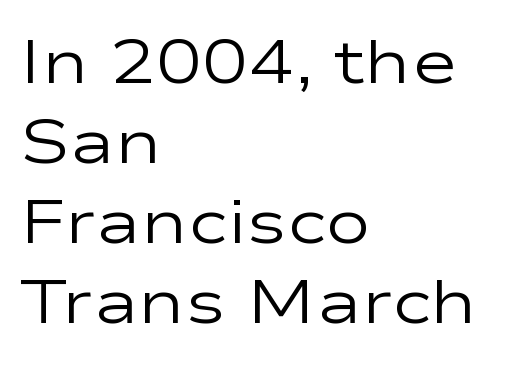
Q: Is the text bold? A: No.
Q: Is the text italic (slanted)? A: No, it is upright.
Q: Is the typeface a serif or a sans-serif typeface? A: Sans-serif.
Q: Is the text underlined? A: No.
Q: How is the paragraph aligned? A: Left-aligned.
Q: Is the spacing between letters normal or unusually wide? A: Normal.
Q: Is the spacing between lines tight, normal or loose? A: Normal.
Q: Width (condensed, normal, or wide)? A: Wide.
Q: Stroke contrast? A: Low.
Q: x-height? A: Medium.
Q: Monospaced? A: No.
